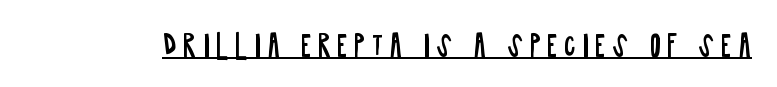
Q: Is the text bold? A: No.
Q: Is the text italic (slanted)? A: No, it is upright.
Q: Is the typeface a serif or a sans-serif typeface? A: Sans-serif.
Q: Is the text underlined? A: Yes.
Q: Is the spacing between letters normal or unusually wide? A: Unusually wide.
Q: Width (condensed, normal, or wide)? A: Condensed.
Q: Stroke contrast? A: Low.
Q: x-height? A: Large.
Q: Monospaced? A: No.
